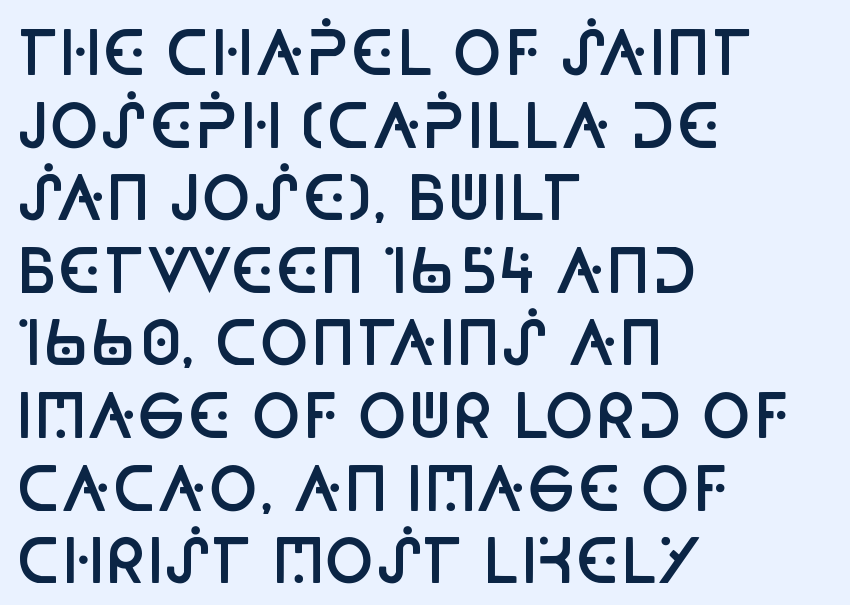
The image shows 60 px semibold, condensed sans-serif type, upright; set left-aligned, line spacing 1.21x, normal letter spacing, not underlined; low stroke contrast and a large x-height.
